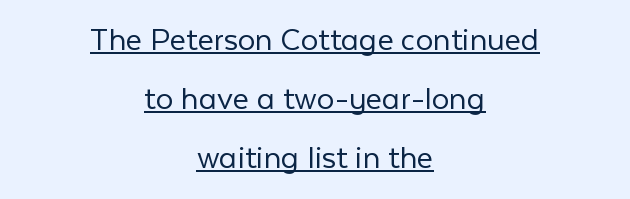
{"serif": "no", "italic": "no", "bold": "no", "weight": "light", "width": "normal", "stroke_contrast": "low", "x_height": "medium", "monospaced": "no", "underline": "yes", "align": "center", "line_spacing": "normal", "line_spacing_ratio": 1.69, "letter_spacing": "normal", "letter_spacing_em": 0.0, "glyph_px": 35}
